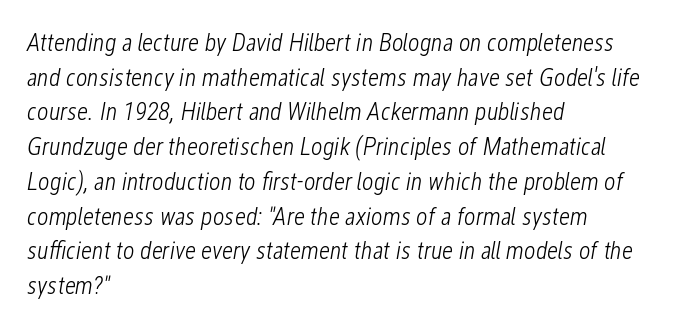
The gap between lines stays unmarked. The cut favours lightness, reaching ordinary text weight at its darkest. Look at the tracking — it's just the regular setting, nothing added. Visually the block forms a straight wall on the left and a jagged coastline on the right.
